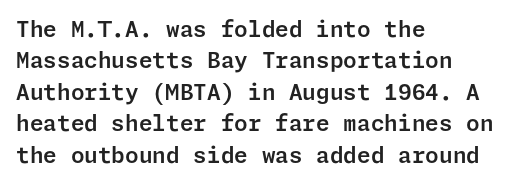
{"italic": "no", "underline": "no", "align": "left", "line_spacing": "normal", "line_spacing_ratio": 1.43, "letter_spacing": "normal", "letter_spacing_em": 0.0, "glyph_px": 22}
